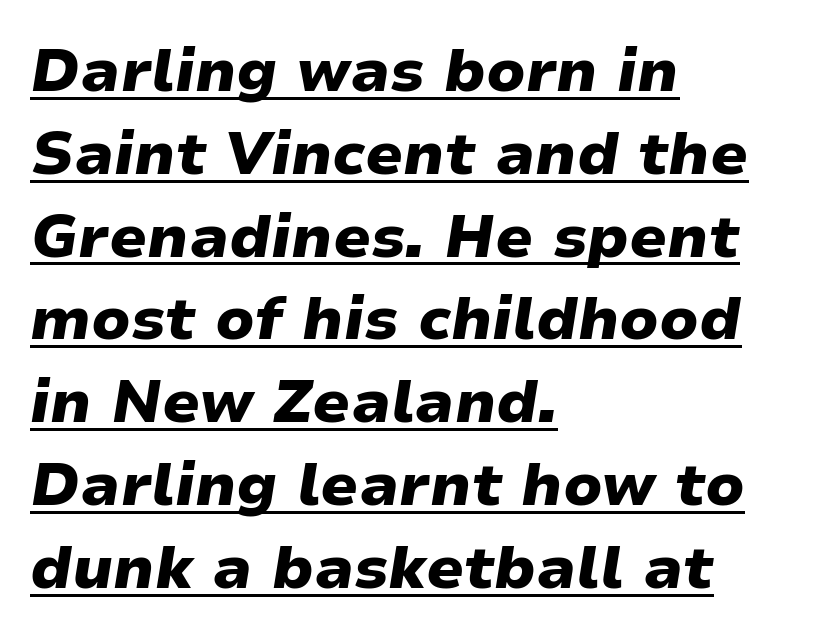
{"italic": "yes", "lean": "right", "slant_degrees": 9, "bold": "yes", "weight": "heavy", "width": "wide", "stroke_contrast": "low", "x_height": "medium", "monospaced": "no", "underline": "yes", "align": "left", "line_spacing": "normal", "line_spacing_ratio": 1.38, "letter_spacing": "normal", "letter_spacing_em": 0.0, "glyph_px": 60}
